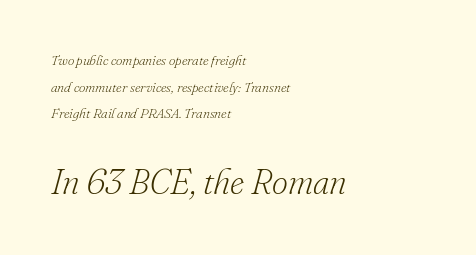
{"serif": "yes", "italic": "yes", "lean": "right", "slant_degrees": 16, "bold": "no", "weight": "light", "width": "normal", "stroke_contrast": "low", "x_height": "small", "monospaced": "no", "underline": "no", "align": "left", "line_spacing": "loose", "line_spacing_ratio": 1.91, "letter_spacing": "normal", "letter_spacing_em": 0.0, "larger_block": "second", "size_ratio": 2.5, "glyph_px": 35}
